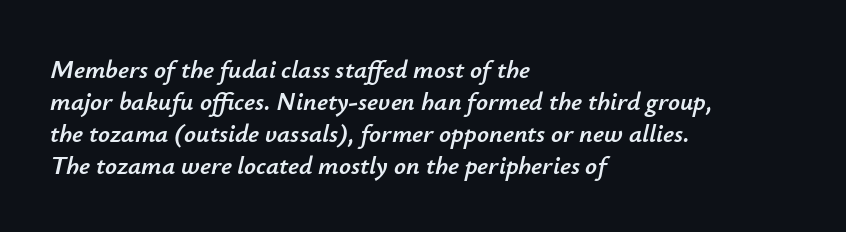
This rendering uses left alignment, leaving the right contour irregular. Underlining? Definitely not there. Observe the ordinary spacing: letters are neighbours, not strangers. The face used here has a pronounced slope to its letters.
